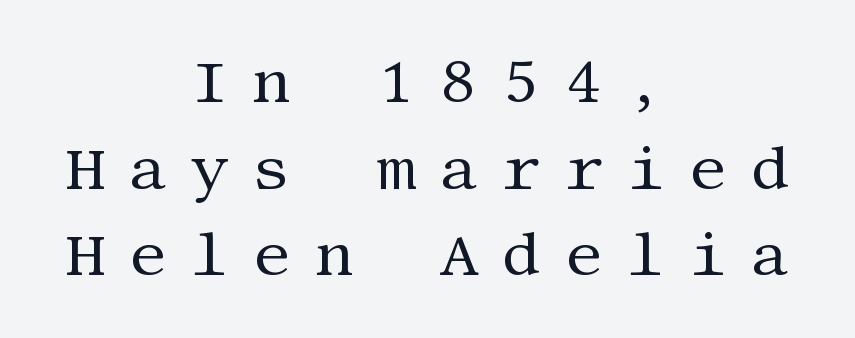
Q: Is the text bold? A: No.
Q: Is the text italic (slanted)? A: No, it is upright.
Q: Is the typeface a serif or a sans-serif typeface? A: Serif.
Q: Is the text underlined? A: No.
Q: How is the paragraph aligned? A: Centered.
Q: Is the spacing between letters normal or unusually wide? A: Unusually wide.
Q: Is the spacing between lines tight, normal or loose? A: Normal.
Q: Width (condensed, normal, or wide)? A: Normal.
Q: Stroke contrast? A: Medium.
Q: x-height? A: Large.
